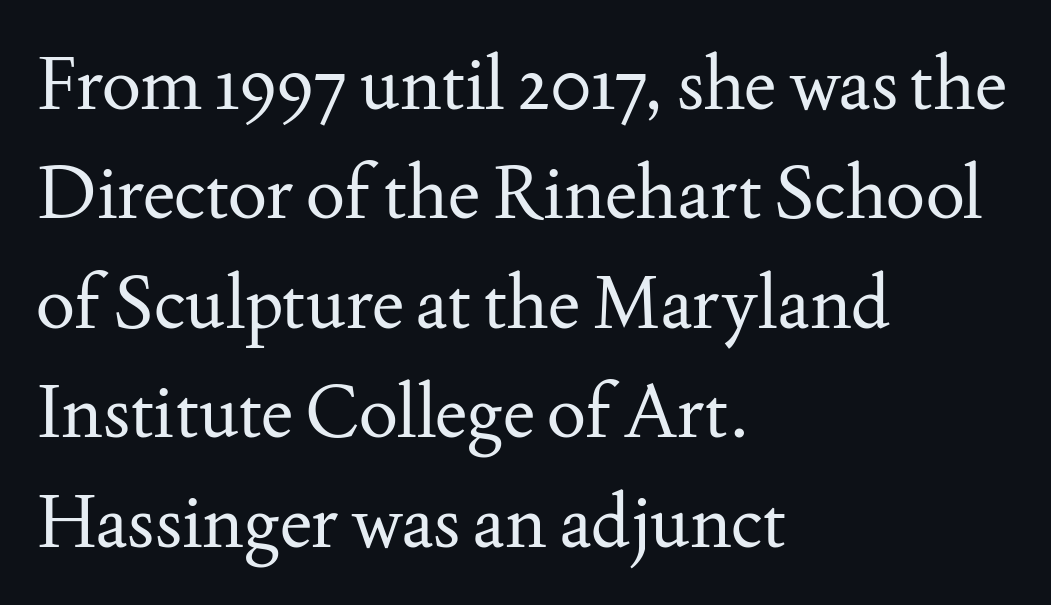
The designer went with a serif here, giving each stem small feet. Compared with a typical body face, this is equally light or lighter still. Vertical strokes here are truly vertical. Underlining? Definitely not there. Line beginnings align vertically; line endings do not. Rows of type keep a routine distance in the vertical direction.
